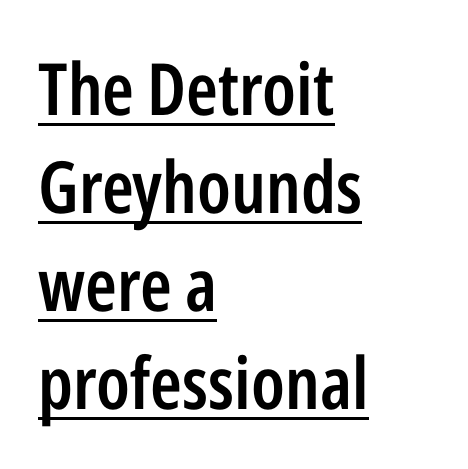
{"serif": "no", "italic": "no", "bold": "semi", "weight": "semibold", "width": "condensed", "stroke_contrast": "low", "x_height": "medium", "monospaced": "no", "underline": "yes", "align": "left", "line_spacing": "normal", "line_spacing_ratio": 1.36, "letter_spacing": "normal", "letter_spacing_em": 0.0, "glyph_px": 72}
